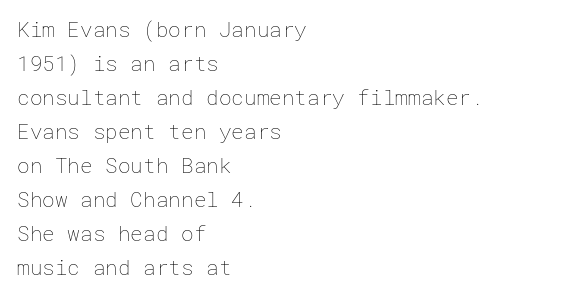
Q: Is the text bold? A: No.
Q: Is the text italic (slanted)? A: No, it is upright.
Q: Is the text underlined? A: No.
Q: How is the paragraph aligned? A: Left-aligned.
Q: Is the spacing between letters normal or unusually wide? A: Normal.
Q: Is the spacing between lines tight, normal or loose? A: Normal.
